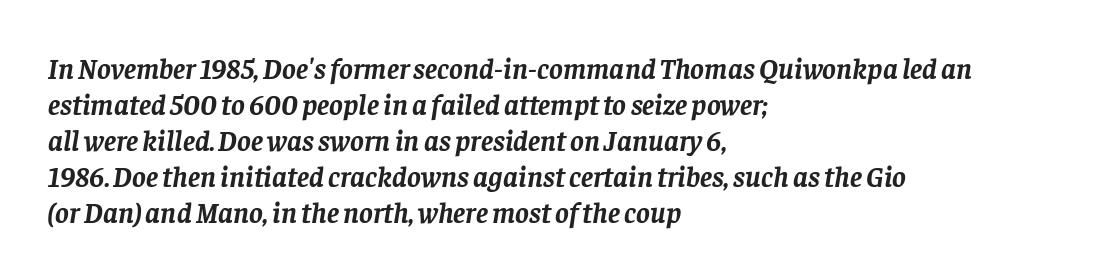
{"serif": "yes", "italic": "yes", "lean": "right", "slant_degrees": 8, "bold": "yes", "weight": "semibold", "width": "normal", "stroke_contrast": "low", "x_height": "large", "monospaced": "no", "underline": "no", "align": "left", "line_spacing_ratio": 1.24, "letter_spacing": "normal", "letter_spacing_em": 0.0, "glyph_px": 29}
